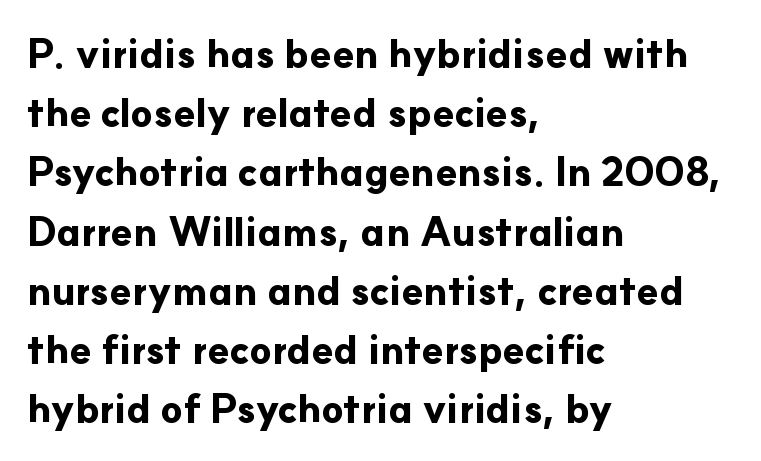
Is there much room between lines? A standard amount, neither cramped nor airy. The paragraph shown leans on its left margin. The sample has been set heavy, in full bold. Posture: straight, roman, zero tilt. Glyph-to-glyph distance matches everyday printed text.
